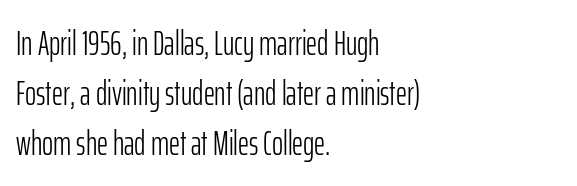
The image shows 34 px light, condensed sans-serif type, upright; set left-aligned, normal line spacing (1.47x), normal letter spacing, not underlined; low stroke contrast and a medium x-height.
